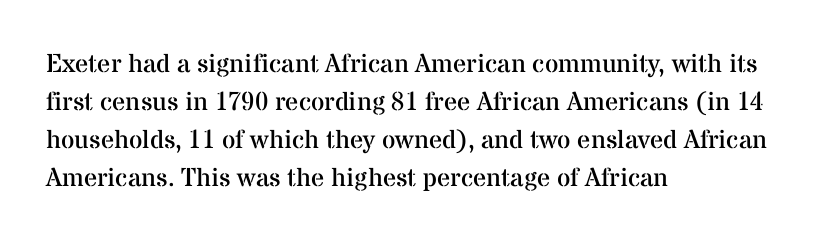
Visually the block forms a straight wall on the left and a jagged coastline on the right. Caption: standard tracking, unaltered. The type sits square on the baseline with zero lean. Weight: not bold — regular or lighter.
